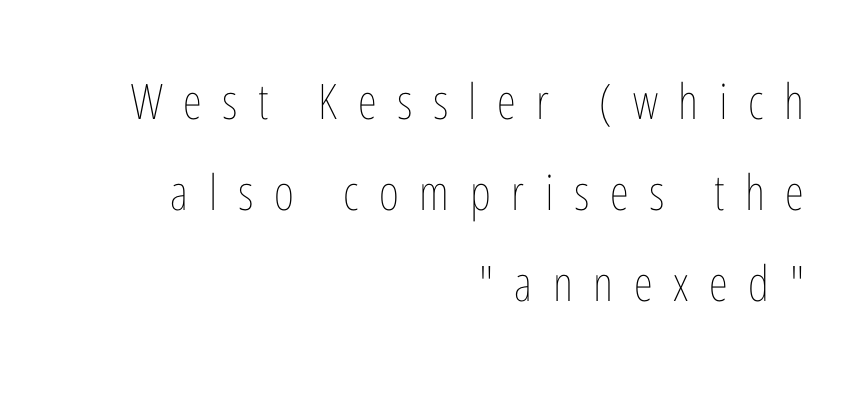
{"italic": "no", "bold": "no", "weight": "thin", "width": "condensed", "stroke_contrast": "low", "x_height": "medium", "monospaced": "no", "underline": "no", "align": "right", "line_spacing_ratio": 1.86, "letter_spacing": "wide", "letter_spacing_em": 0.42, "glyph_px": 49}
